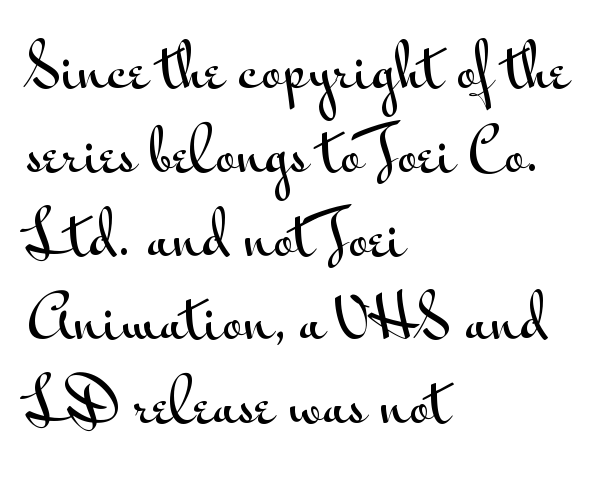
{"serif": "no", "width": "wide", "stroke_contrast": "medium", "x_height": "small", "monospaced": "no", "underline": "no", "align": "left", "line_spacing": "normal", "line_spacing_ratio": 1.47, "letter_spacing": "normal", "letter_spacing_em": 0.0, "glyph_px": 57}
